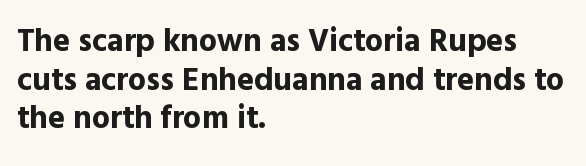
Q: Is the text bold? A: Yes.
Q: Is the text italic (slanted)? A: No, it is upright.
Q: Is the typeface a serif or a sans-serif typeface? A: Sans-serif.
Q: Is the text underlined? A: No.
Q: How is the paragraph aligned? A: Left-aligned.
Q: Is the spacing between letters normal or unusually wide? A: Normal.
Q: Width (condensed, normal, or wide)? A: Normal.
Q: x-height? A: Medium.
Q: Monospaced? A: No.
